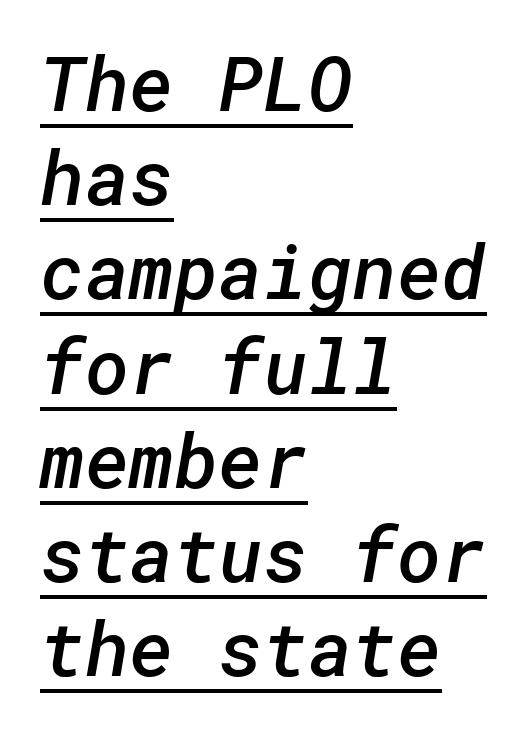
Q: Is the text bold? A: Semi-bold.
Q: Is the typeface a serif or a sans-serif typeface? A: Sans-serif.
Q: Is the text underlined? A: Yes.
Q: How is the paragraph aligned? A: Left-aligned.
Q: Is the spacing between letters normal or unusually wide? A: Normal.
Q: Width (condensed, normal, or wide)? A: Normal.
Q: Stroke contrast? A: Low.
Q: x-height? A: Medium.
